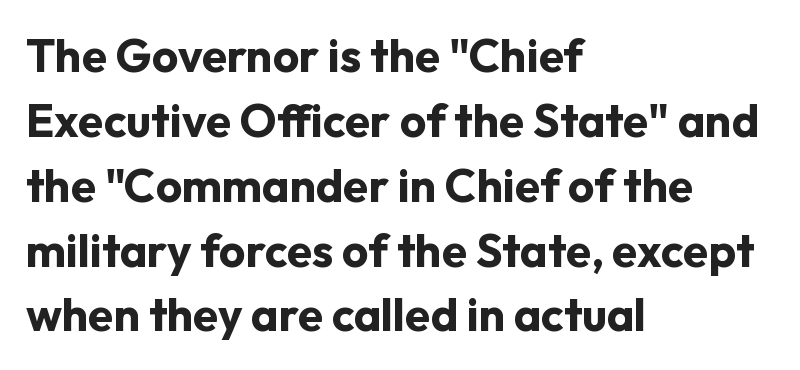
Q: Is the text bold? A: Yes.
Q: Is the text italic (slanted)? A: No, it is upright.
Q: Is the typeface a serif or a sans-serif typeface? A: Sans-serif.
Q: Is the text underlined? A: No.
Q: How is the paragraph aligned? A: Left-aligned.
Q: Is the spacing between letters normal or unusually wide? A: Normal.
Q: Is the spacing between lines tight, normal or loose? A: Normal.
Q: Width (condensed, normal, or wide)? A: Normal.
Q: Stroke contrast? A: Low.
Q: x-height? A: Medium.
Q: Monospaced? A: No.
